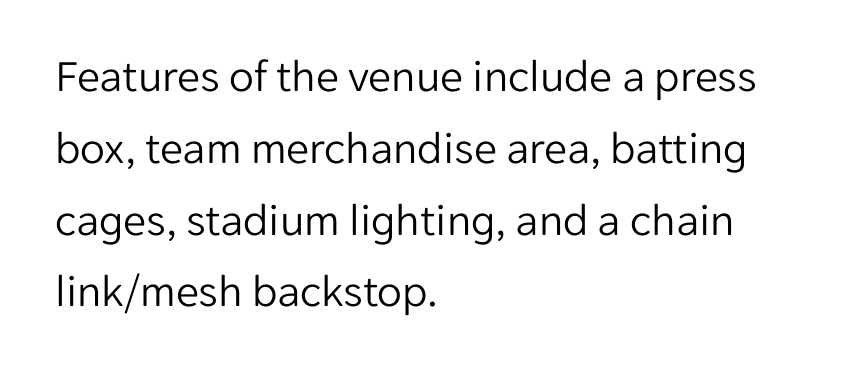
Q: Is the text bold? A: No.
Q: Is the text italic (slanted)? A: No, it is upright.
Q: Is the typeface a serif or a sans-serif typeface? A: Sans-serif.
Q: Is the text underlined? A: No.
Q: How is the paragraph aligned? A: Left-aligned.
Q: Is the spacing between letters normal or unusually wide? A: Normal.
Q: Is the spacing between lines tight, normal or loose? A: Normal.
Q: Width (condensed, normal, or wide)? A: Normal.
Q: Stroke contrast? A: Low.
Q: x-height? A: Medium.
Q: Monospaced? A: No.
